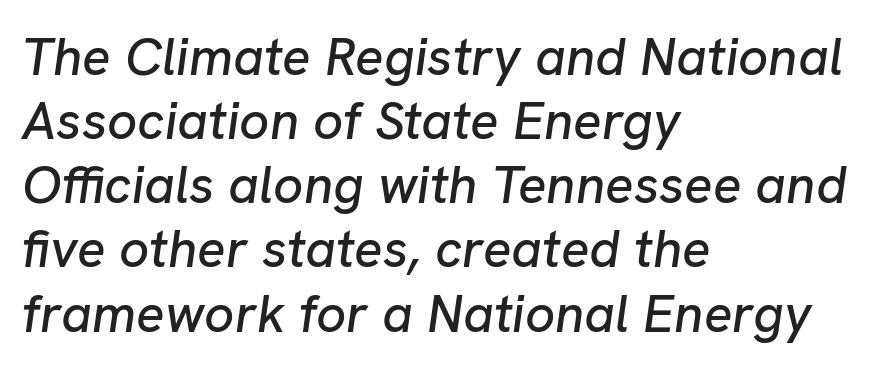
The image shows 53 px text type, italic (leaning right); set left-aligned, line spacing 1.21x, normal letter spacing, not underlined; low stroke contrast and a medium x-height.
